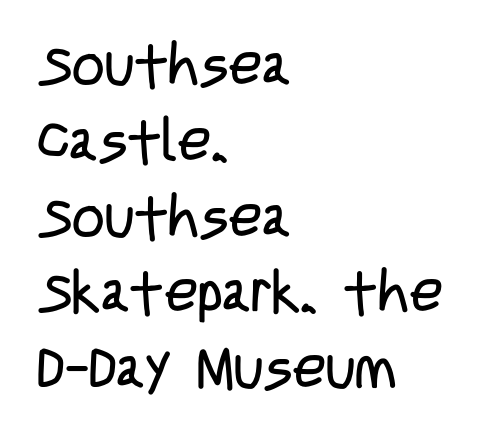
{"serif": "no", "italic": "no", "bold": "no", "weight": "regular", "width": "condensed", "stroke_contrast": "low", "x_height": "large", "monospaced": "no", "underline": "no", "align": "left", "line_spacing": "normal", "line_spacing_ratio": 1.33, "letter_spacing": "normal", "letter_spacing_em": 0.0, "glyph_px": 57}
